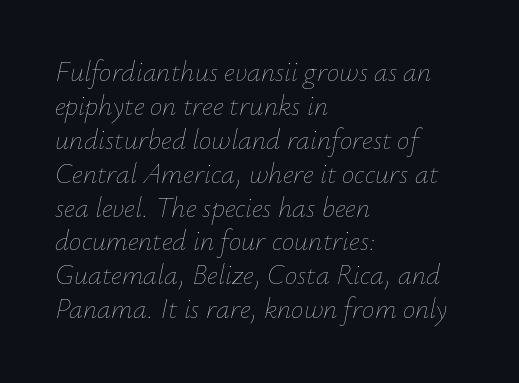
No word sits above an underline. One-word summary of the alignment: left. Weight: regular or lighter. If you drew a line through each stem, it would be angled.
